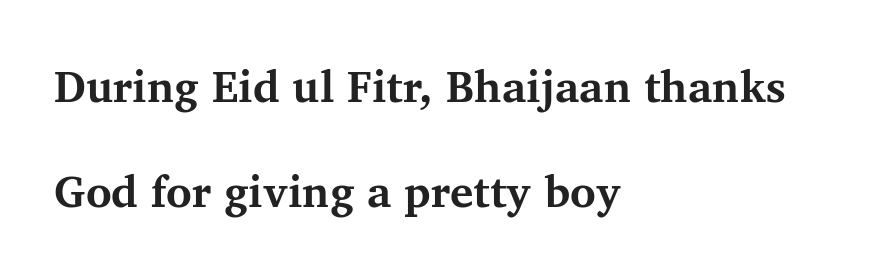
Q: Is the text bold? A: Yes.
Q: Is the text italic (slanted)? A: No, it is upright.
Q: Is the typeface a serif or a sans-serif typeface? A: Serif.
Q: Is the text underlined? A: No.
Q: How is the paragraph aligned? A: Left-aligned.
Q: Is the spacing between letters normal or unusually wide? A: Normal.
Q: Is the spacing between lines tight, normal or loose? A: Loose.
Q: Width (condensed, normal, or wide)? A: Normal.
Q: Stroke contrast? A: Medium.
Q: x-height? A: Medium.
Q: Monospaced? A: No.
